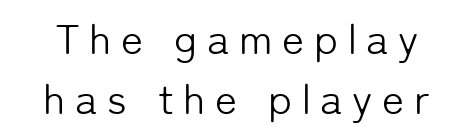
The image shows 42 px light sans-serif type, upright; set normal line spacing (1.42x), unusually wide letter spacing (+0.23 em), not underlined; low stroke contrast and a medium x-height.
